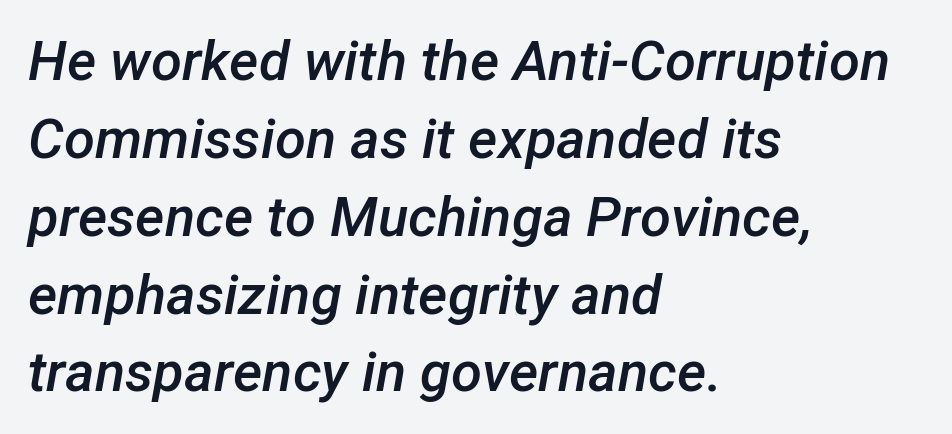
{"italic": "yes", "lean": "right", "slant_degrees": 12, "bold": "semi", "weight": "semibold", "width": "normal", "stroke_contrast": "low", "x_height": "medium", "monospaced": "no", "underline": "no", "align": "left", "line_spacing": "normal", "line_spacing_ratio": 1.39, "letter_spacing": "normal", "letter_spacing_em": 0.0, "glyph_px": 56}
